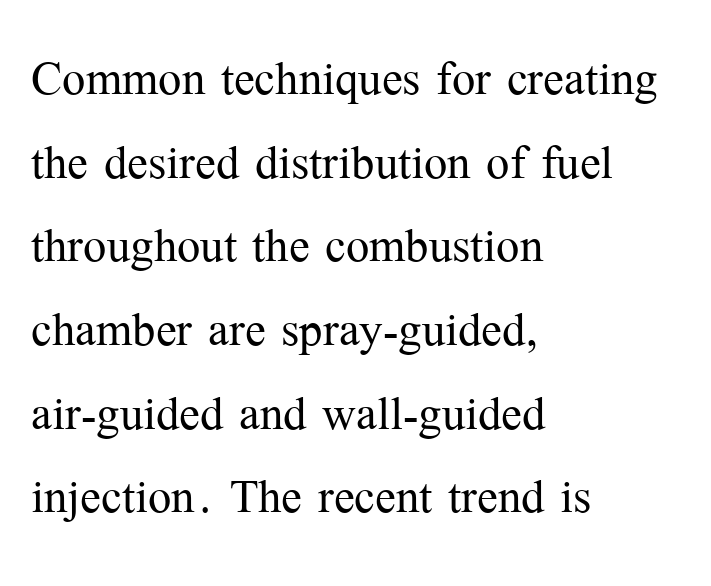
Q: Is the text bold? A: No.
Q: Is the text italic (slanted)? A: No, it is upright.
Q: Is the typeface a serif or a sans-serif typeface? A: Serif.
Q: Is the text underlined? A: No.
Q: How is the paragraph aligned? A: Left-aligned.
Q: Is the spacing between letters normal or unusually wide? A: Normal.
Q: Is the spacing between lines tight, normal or loose? A: Normal.
Q: Width (condensed, normal, or wide)? A: Normal.
Q: Stroke contrast? A: Medium.
Q: x-height? A: Medium.
Q: Monospaced? A: No.
